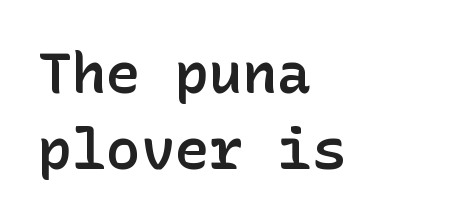
Vertical strokes here are truly vertical. The lines are quadded left. Observe the absence of serifs on each vertical stroke in this sample. The characters look somewhat weighty, a semibold short of true bold.
